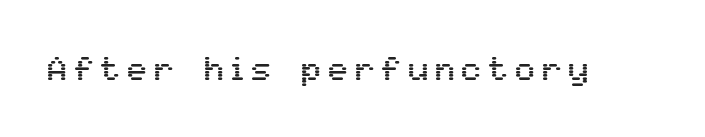
Q: Is the text italic (slanted)? A: No, it is upright.
Q: Is the typeface a serif or a sans-serif typeface? A: Sans-serif.
Q: Is the text underlined? A: No.
Q: Is the spacing between letters normal or unusually wide? A: Unusually wide.
Q: Width (condensed, normal, or wide)? A: Normal.
Q: Stroke contrast? A: Medium.
Q: x-height? A: Medium.
Q: Monospaced? A: No.
